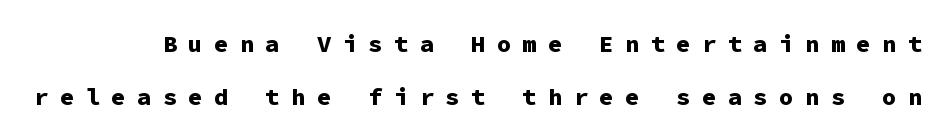
A clean baseline with only descenders dipping below it. Display-style spreading of the glyphs; the letterfit is very open. Every stem runs plumb, perpendicular to the baseline. Each new line begins a long way beneath the previous one.
